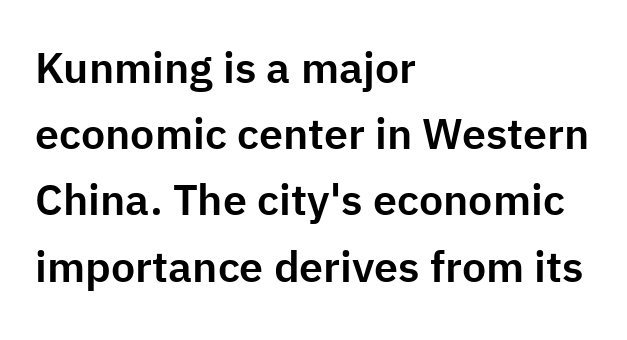
{"serif": "no", "italic": "no", "width": "normal", "stroke_contrast": "low", "x_height": "medium", "monospaced": "no", "underline": "no", "align": "left", "line_spacing": "normal", "line_spacing_ratio": 1.54, "letter_spacing": "normal", "letter_spacing_em": 0.0, "glyph_px": 43}
